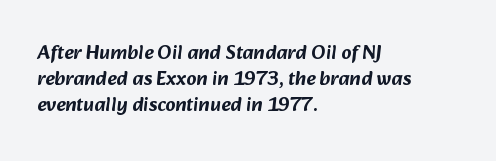
The image shows 20 px text type; set left-aligned, normal line spacing (1.31x), normal letter spacing, not underlined.
